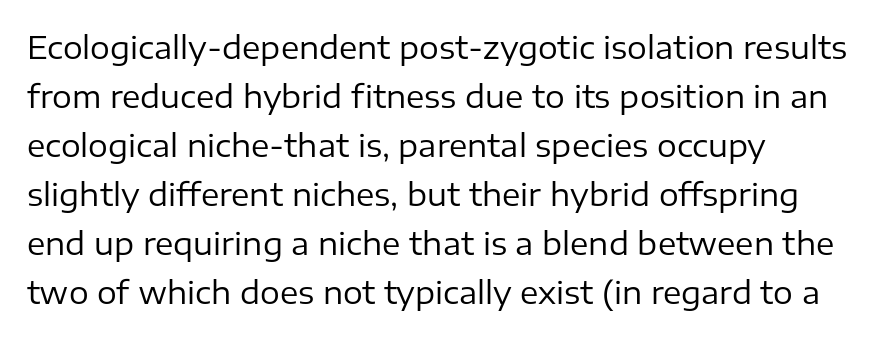
{"serif": "no", "italic": "no", "bold": "no", "weight": "regular", "width": "normal", "stroke_contrast": "low", "x_height": "medium", "monospaced": "no", "underline": "no", "align": "left", "line_spacing": "normal", "line_spacing_ratio": 1.58, "letter_spacing": "normal", "letter_spacing_em": 0.0, "glyph_px": 31}
